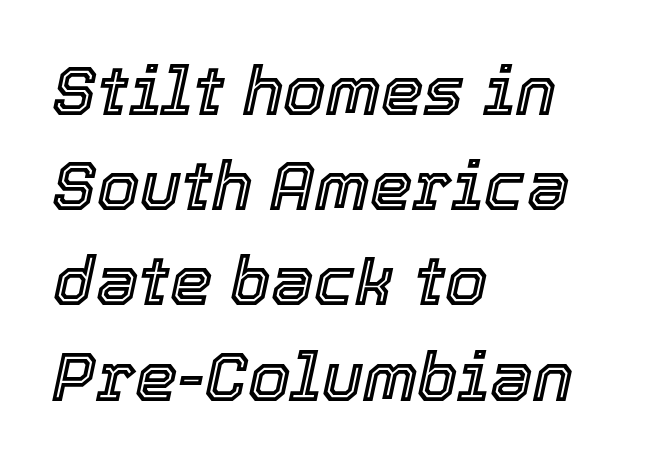
Q: Is the text italic (slanted)? A: Yes, it leans right by about 12 degrees.
Q: Is the text underlined? A: No.
Q: How is the paragraph aligned? A: Left-aligned.
Q: Is the spacing between letters normal or unusually wide? A: Normal.
Q: Is the spacing between lines tight, normal or loose? A: Normal.
Q: Width (condensed, normal, or wide)? A: Normal.
Q: x-height? A: Medium.
Q: Monospaced? A: No.
